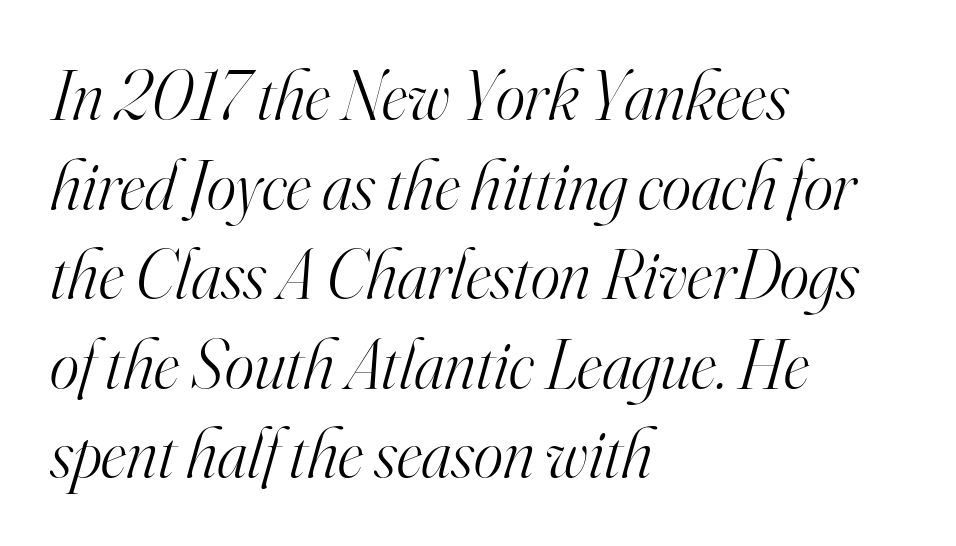
The whole block is typeset with a tilt. Yep, those are serifs on the letters. Anything drawn beneath the words? Only blank space. The cut favours lightness, reaching ordinary text weight at its darkest. Visually the block forms a straight wall on the left and a jagged coastline on the right. The designer left line spacing at the default.
